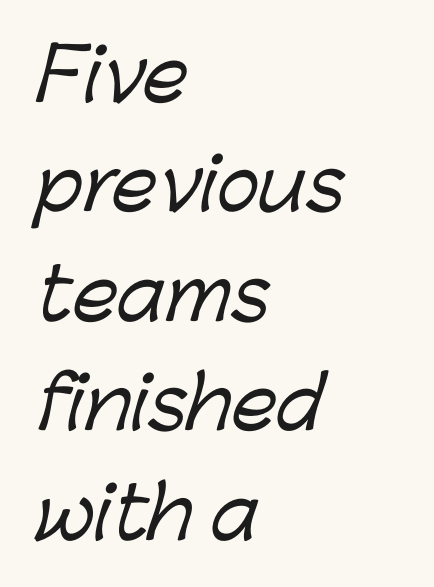
Q: Is the typeface a serif or a sans-serif typeface? A: Sans-serif.
Q: Is the text underlined? A: No.
Q: How is the paragraph aligned? A: Left-aligned.
Q: Is the spacing between letters normal or unusually wide? A: Normal.
Q: Is the spacing between lines tight, normal or loose? A: Normal.
Q: Width (condensed, normal, or wide)? A: Normal.
Q: Stroke contrast? A: Low.
Q: x-height? A: Medium.
Q: Monospaced? A: No.
